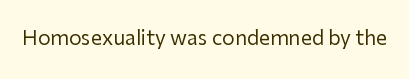
Q: Is the text bold? A: No.
Q: Is the text italic (slanted)? A: No, it is upright.
Q: Is the text underlined? A: No.
Q: Is the spacing between letters normal or unusually wide? A: Normal.
